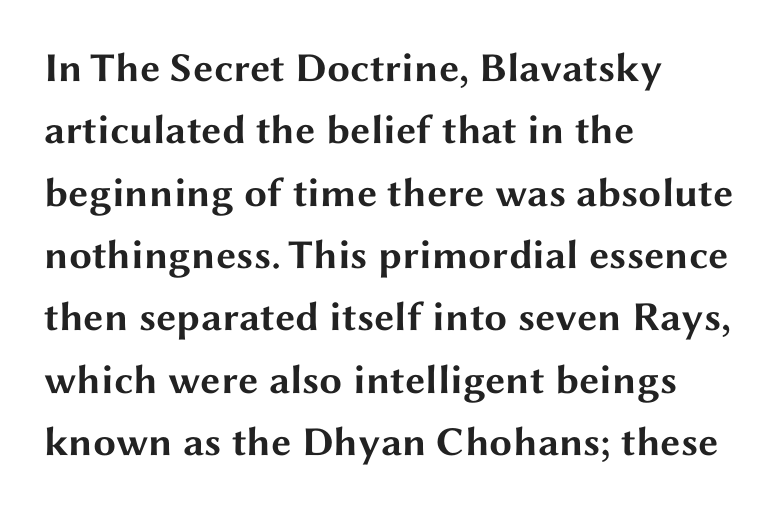
{"serif": "no", "italic": "no", "bold": "yes", "weight": "bold", "width": "wide", "stroke_contrast": "medium", "x_height": "medium", "monospaced": "no", "underline": "no", "align": "left", "line_spacing": "normal", "line_spacing_ratio": 1.52, "letter_spacing": "normal", "letter_spacing_em": 0.0, "glyph_px": 41}
